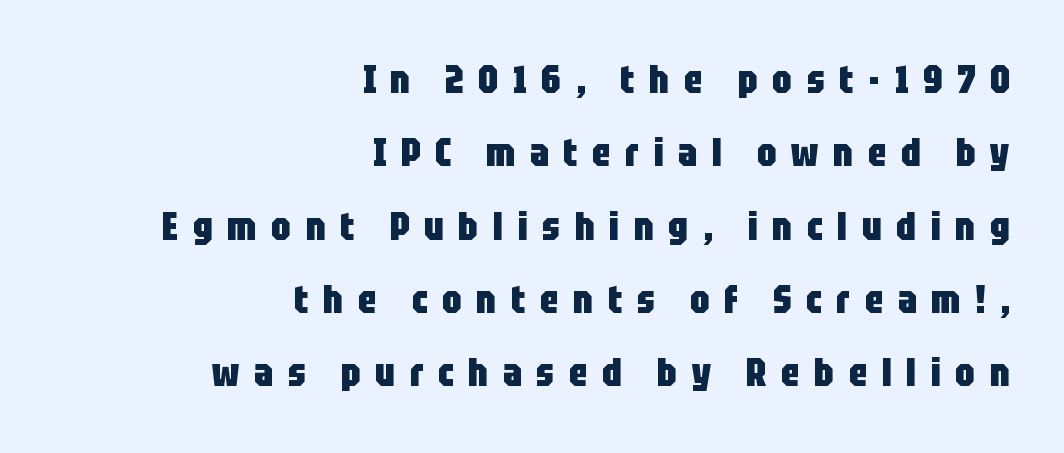
Q: Is the text bold? A: Yes.
Q: Is the text italic (slanted)? A: No, it is upright.
Q: Is the typeface a serif or a sans-serif typeface? A: Sans-serif.
Q: Is the text underlined? A: No.
Q: How is the paragraph aligned? A: Right-aligned.
Q: Is the spacing between letters normal or unusually wide? A: Unusually wide.
Q: Width (condensed, normal, or wide)? A: Condensed.
Q: Stroke contrast? A: Low.
Q: x-height? A: Large.
Q: Monospaced? A: No.
